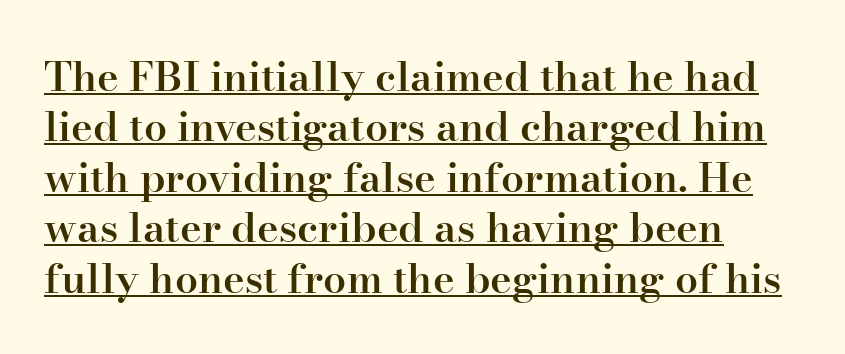
The letterforms sit shoulder to shoulder at normal distance. The letters are semibold — heavier than regular but short of a full bold. This is serif lettering, the kind often seen in printed books. Casual observation: everything's shoved over to the left. The typography opts for an upright posture over an oblique one.
